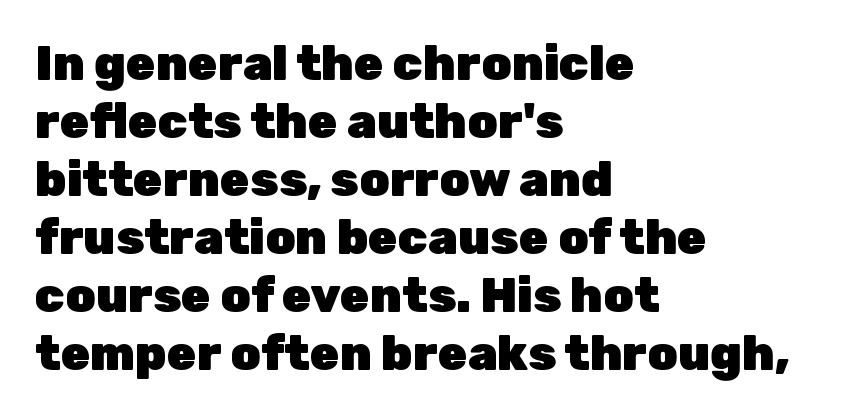
The rendering uses a bold face; every stroke is thick and dark. A classic flush-left, rag-right setting is used for this passage. Nope, not italic — everything's standing straight. Students, note that the glyphs here touch the page at normal intervals. These lines are rendered in a variable-pitch font. Descenders hang freely into open space.
